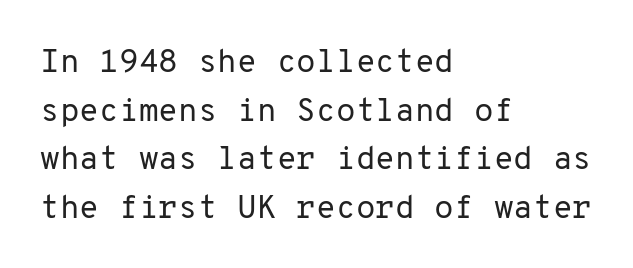
The image shows 32 px regular-weight sans-serif type, upright, monospaced; set left-aligned, normal line spacing (1.52x), normal letter spacing, not underlined; low stroke contrast and a medium x-height.
